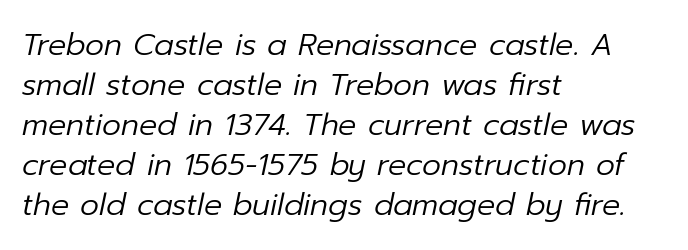
Compared with ordinary roman type, these characters are visibly tilted. Is the block centered? No — it sits flush against the left margin. Each stroke keeps to a modest, everyday thickness or less. The rows are spaced the way most documents space them. Check under the words: just untouched page.
